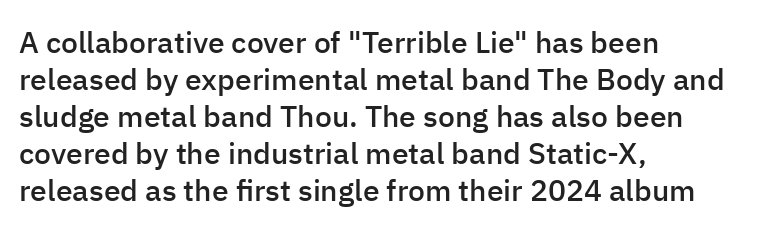
{"serif": "no", "italic": "no", "bold": "semi", "weight": "semibold", "width": "normal", "stroke_contrast": "low", "x_height": "medium", "monospaced": "no", "underline": "no", "align": "left", "line_spacing_ratio": 1.23, "letter_spacing": "normal", "letter_spacing_em": 0.0, "glyph_px": 30}
